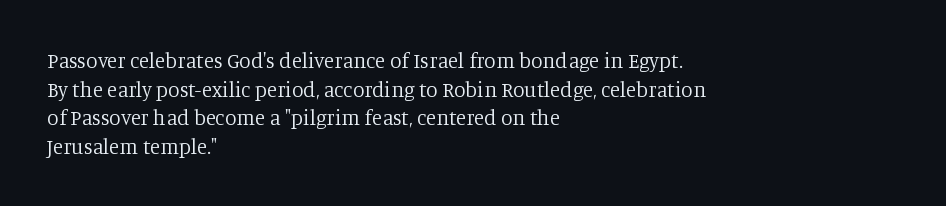
Line beginnings align vertically; line endings do not. Whoever set this chose a conventional vertical rhythm. Stroke mass is kept to a normal reading level or below. Nobody touched the tracking dial on this one.
